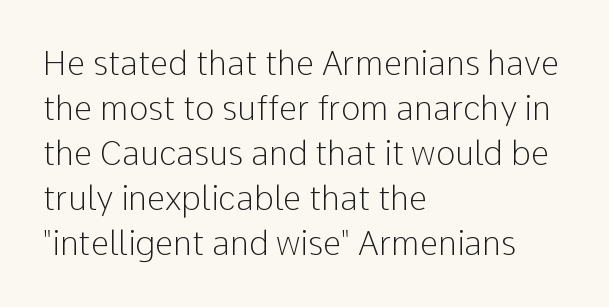
Quick note: underline off. Posture: straight, roman, zero tilt. You could call the tracking neutral — neither tight nor loose. The strokes carry an ordinary text weight at most.
